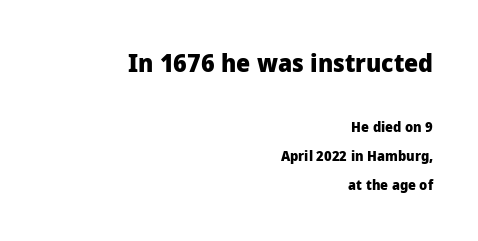
Two sizes are in play, and the larger belongs to the first block. Vertical spacing — loose. Strokes here are thick enough to call this a true bold. This sample uses an upright cut, with every glyph sitting square on the baseline.
